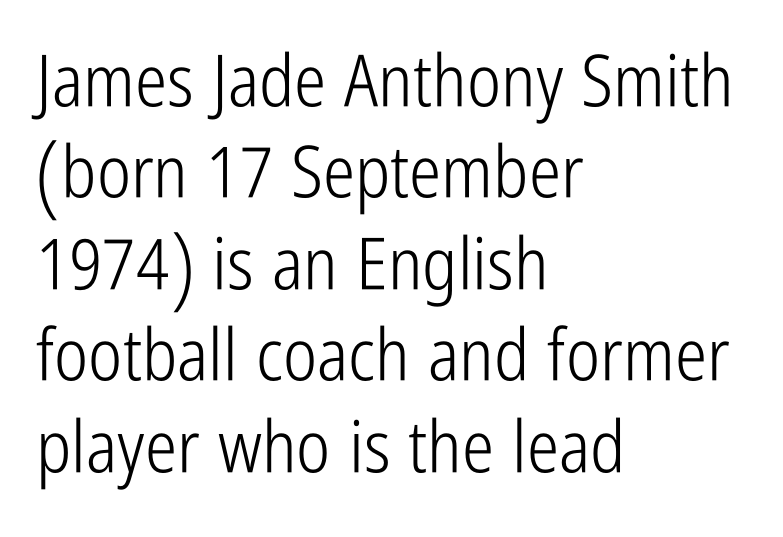
What's the leading like? Ordinary, nothing unusual. No word sits above an underline. Is the letter spacing exaggerated? No — it looks like the ordinary default. The rendering uses natural spacing where letterforms have individual widths. The typesetting does not lean heavy: it is not bold. Vertical strokes here are truly vertical.
